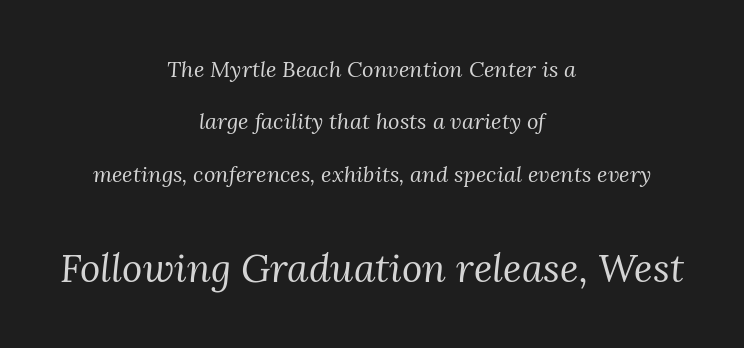
Q: Is the text bold? A: No.
Q: Is the text italic (slanted)? A: Yes, it leans right by about 3 degrees.
Q: Is the typeface a serif or a sans-serif typeface? A: Serif.
Q: Is the text underlined? A: No.
Q: How is the paragraph aligned? A: Centered.
Q: Is the spacing between letters normal or unusually wide? A: Normal.
Q: Is the spacing between lines tight, normal or loose? A: Loose.
Q: Which block of text is set in a larger size, the first (top) or the second (bottom)? A: The second (bottom) one.
Q: Width (condensed, normal, or wide)? A: Normal.
Q: Stroke contrast? A: Medium.
Q: x-height? A: Medium.
Q: Monospaced? A: No.
